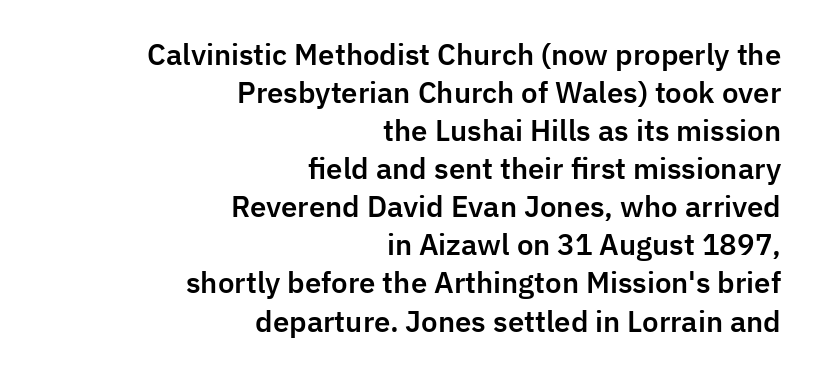
This rendering employs a face without finishing strokes, i.e., a sans-serif. This sample keeps an unexceptional amount of space between lines. Lines of text with bare space underneath. Does the lettering tilt? It doesn't — this is upright. Observe the ordinary spacing: letters are neighbours, not strangers.
